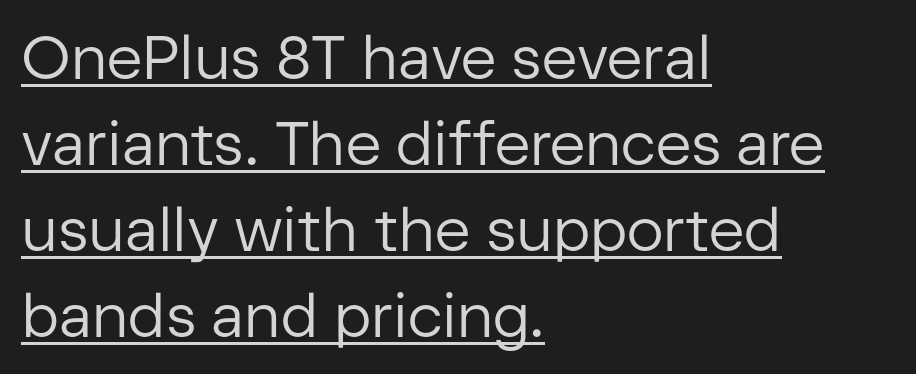
The image shows 61 px regular-weight sans-serif type, upright; set left-aligned, normal line spacing (1.41x), normal letter spacing, underlined; low stroke contrast and a medium x-height.
